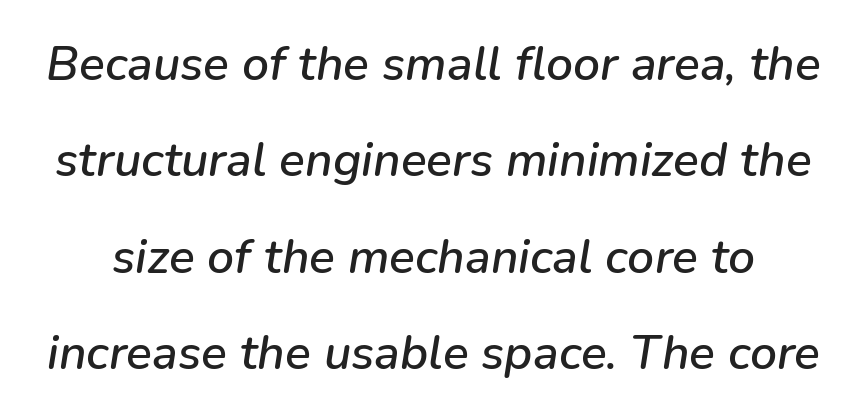
Q: Is the text italic (slanted)? A: Yes, it leans right by about 9 degrees.
Q: Is the text underlined? A: No.
Q: Is the spacing between letters normal or unusually wide? A: Normal.
Q: Is the spacing between lines tight, normal or loose? A: Loose.
Q: Width (condensed, normal, or wide)? A: Normal.
Q: Stroke contrast? A: Low.
Q: x-height? A: Medium.
Q: Monospaced? A: No.
